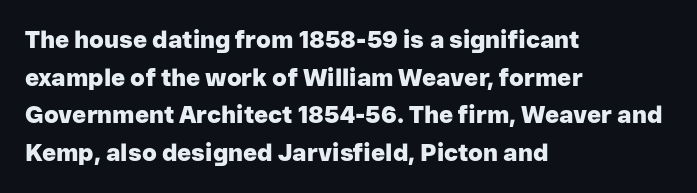
Q: Is the text bold? A: Yes.
Q: Is the text italic (slanted)? A: No, it is upright.
Q: Is the text underlined? A: No.
Q: How is the paragraph aligned? A: Left-aligned.
Q: Is the spacing between letters normal or unusually wide? A: Normal.
Q: Is the spacing between lines tight, normal or loose? A: Normal.
